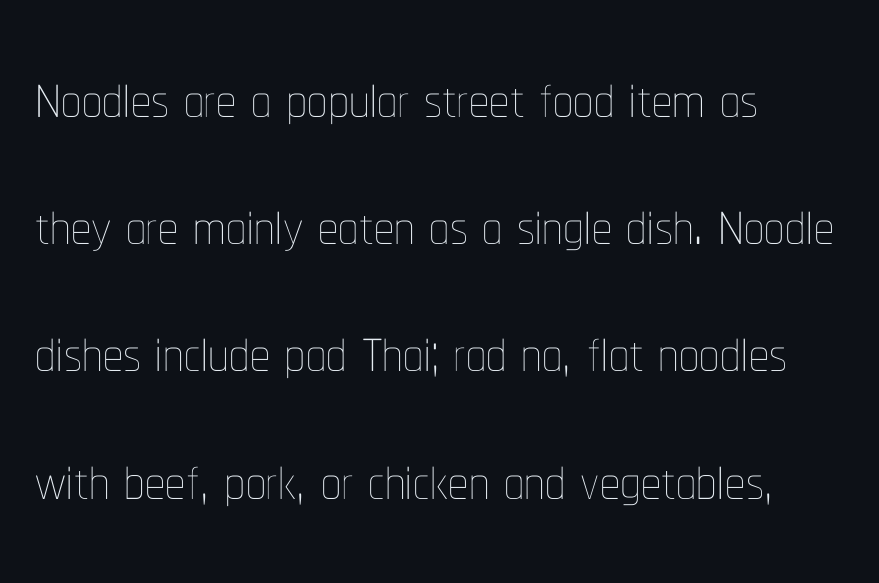
{"italic": "no", "bold": "no", "weight": "thin", "width": "condensed", "stroke_contrast": "low", "x_height": "medium", "monospaced": "no", "underline": "no", "align": "left", "line_spacing": "normal", "line_spacing_ratio": 1.59, "letter_spacing": "normal", "letter_spacing_em": 0.0, "glyph_px": 80}
